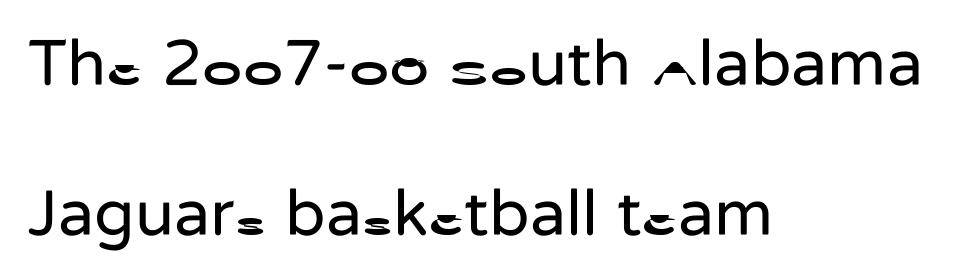
{"serif": "no", "italic": "no", "bold": "no", "weight": "regular", "width": "normal", "stroke_contrast": "low", "x_height": "medium", "monospaced": "no", "underline": "no", "align": "left", "line_spacing": "loose", "line_spacing_ratio": 2.28, "letter_spacing": "normal", "letter_spacing_em": 0.0, "glyph_px": 66}
